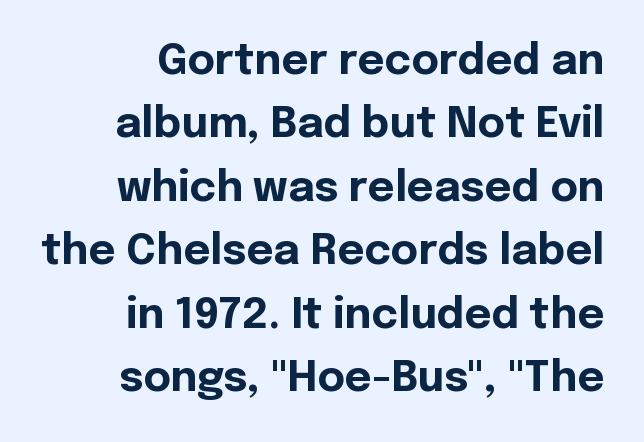
A sans-serif font was chosen for this passage. Does the leading feel generous? No, just average. Glance below the letters and you will spot only blank space. The ragged edge is on the left, which tells us the setting is flush right.
